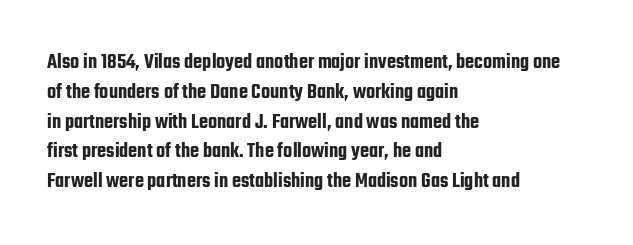
Which margin do the lines hug? The left one — the right edge is uneven. The letters stand upright; this is a roman face. Any mark beneath the type? The region is blank. The space between consecutive lines is moderate. No extra tracking has been applied to these lines.
